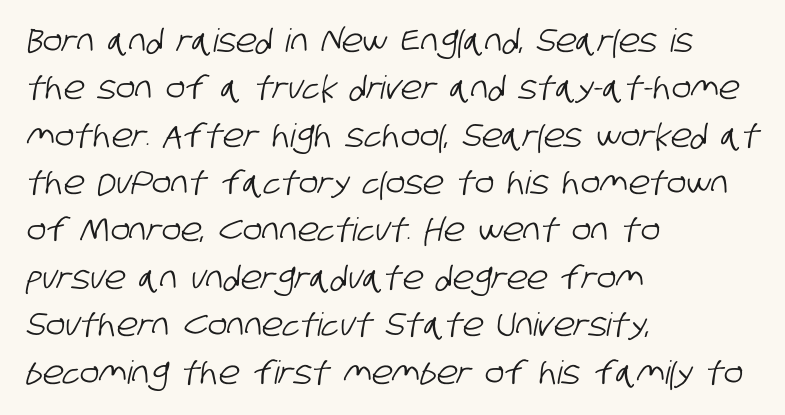
In CSS terms this would be text-align: left. You can tell from the bare stems that sans-serif type was used. Reading down the column, the eye jumps a familiar distance to each next line. The strip under each line holds only bare page. These lines are rendered in a variable-pitch font. Tracking value appears to be zero — textbook default spacing.
